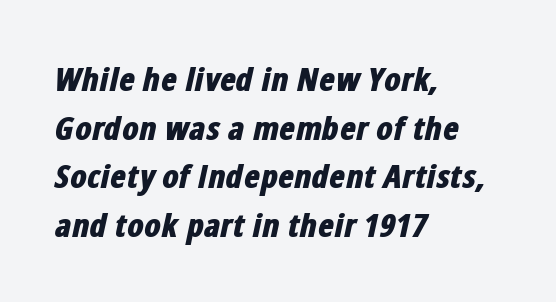
The image shows 33 px bold, condensed type, italic (leaning right); set left-aligned, normal line spacing (1.47x), normal letter spacing, not underlined; low stroke contrast and a medium x-height.
